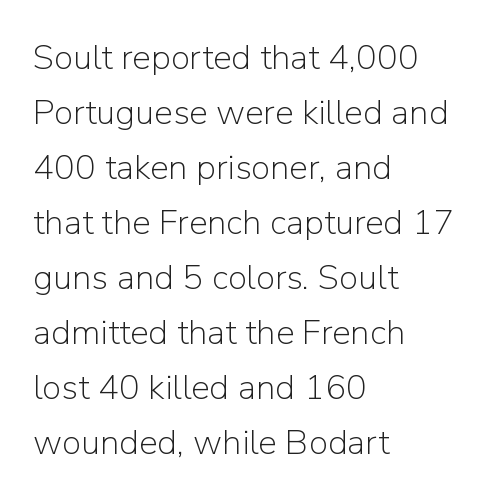
{"serif": "no", "italic": "no", "bold": "no", "weight": "light", "width": "normal", "stroke_contrast": "low", "x_height": "medium", "monospaced": "no", "underline": "no", "align": "left", "line_spacing": "normal", "line_spacing_ratio": 1.57, "letter_spacing": "normal", "letter_spacing_em": 0.0, "glyph_px": 35}
